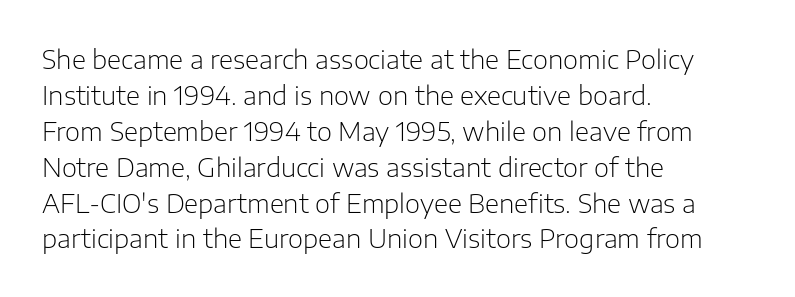
The characters are drawn with everyday or finer stroke widths. Line beginnings align vertically; line endings do not. Rule under the text: the space is simply empty. Words appear dense and cohesive because spacing is normal. Whoever set this chose a conventional vertical rhythm. Rendered with straight, roman letterforms.
